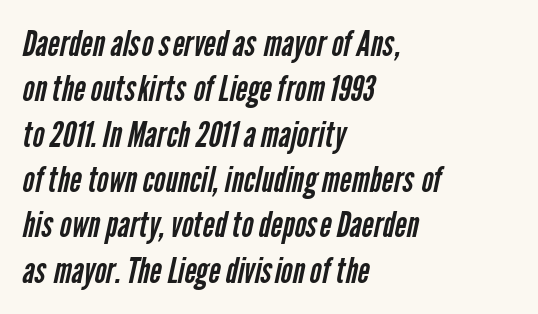
{"serif": "no", "bold": "no", "weight": "regular", "width": "condensed", "stroke_contrast": "low", "x_height": "medium", "monospaced": "no", "underline": "no", "align": "left", "line_spacing": "normal", "line_spacing_ratio": 1.26, "letter_spacing": "normal", "letter_spacing_em": 0.0, "glyph_px": 36}
